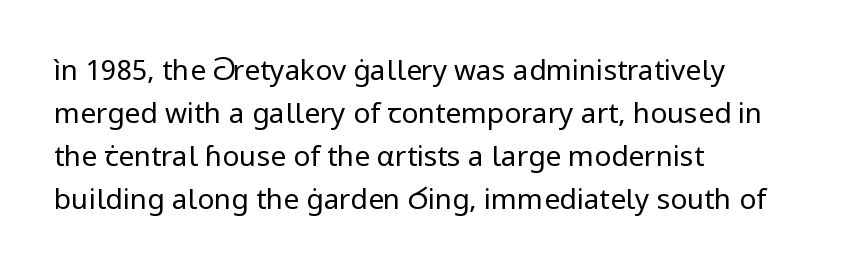
The image shows 28 px regular-weight sans-serif type, upright; set left-aligned, normal line spacing (1.53x), normal letter spacing, not underlined; low stroke contrast and a medium x-height.
